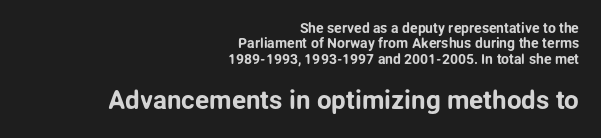
Leading: reduced. Italic? Not at all — the glyphs are vertical. Type without underlining. The designer gave the closing block more size than the opening block. Glyph-to-glyph distance matches everyday printed text.
